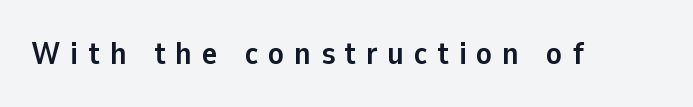
Has an underline been added? It has not. Letterform terminals end flat and unadorned throughout the passage. Upright lettering throughout. Short note: letters widely spaced. Think of a printed novel: that variable character pitch is what you see here.
